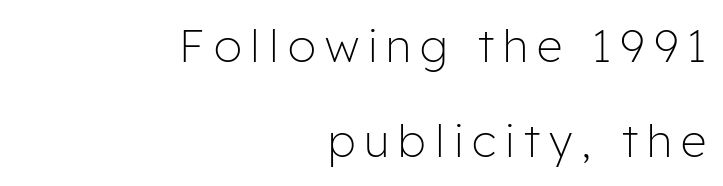
The image shows 45 px light sans-serif type, upright; set right-aligned, loose line spacing (2.11x), unusually wide letter spacing (+0.2 em), not underlined; low stroke contrast and a medium x-height.
